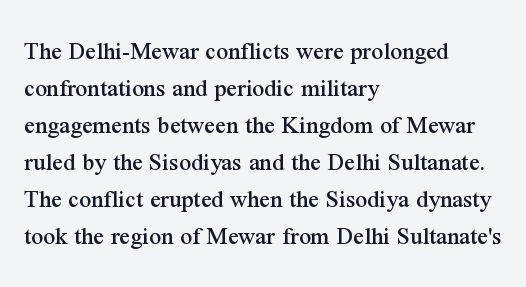
Q: Is the text italic (slanted)? A: No, it is upright.
Q: Is the text underlined? A: No.
Q: How is the paragraph aligned? A: Left-aligned.
Q: Is the spacing between letters normal or unusually wide? A: Normal.
Q: Is the spacing between lines tight, normal or loose? A: Normal.
